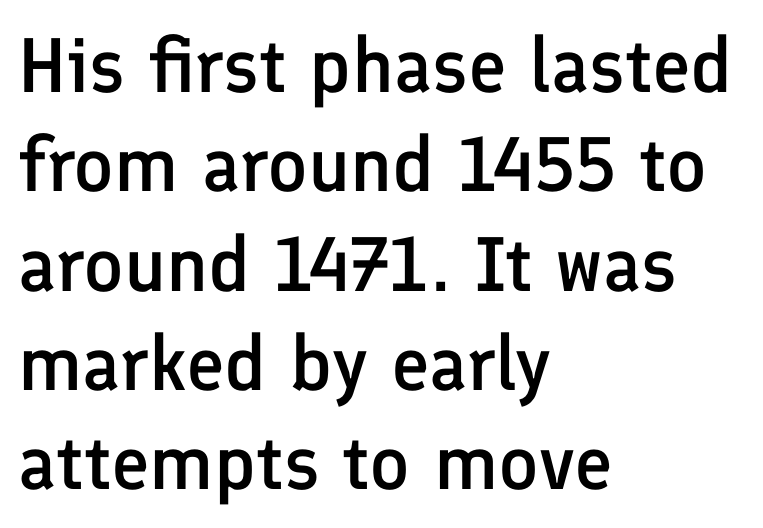
Q: Is the text bold? A: Semi-bold.
Q: Is the text italic (slanted)? A: No, it is upright.
Q: Is the typeface a serif or a sans-serif typeface? A: Sans-serif.
Q: Is the text underlined? A: No.
Q: How is the paragraph aligned? A: Left-aligned.
Q: Is the spacing between letters normal or unusually wide? A: Normal.
Q: Is the spacing between lines tight, normal or loose? A: Normal.
Q: Width (condensed, normal, or wide)? A: Normal.
Q: Stroke contrast? A: Low.
Q: x-height? A: Medium.
Q: Monospaced? A: No.
